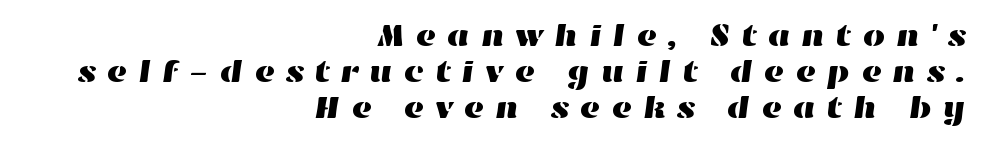
{"width": "wide", "stroke_contrast": "high", "x_height": "medium", "monospaced": "no", "underline": "no", "align": "right", "line_spacing": "tight", "line_spacing_ratio": 1.13, "letter_spacing": "wide", "letter_spacing_em": 0.32, "glyph_px": 32}
